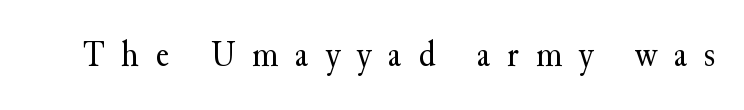
The image shows 37 px regular-weight serif type, upright; set unusually wide letter spacing (+0.45 em), not underlined; medium stroke contrast and a small x-height.
